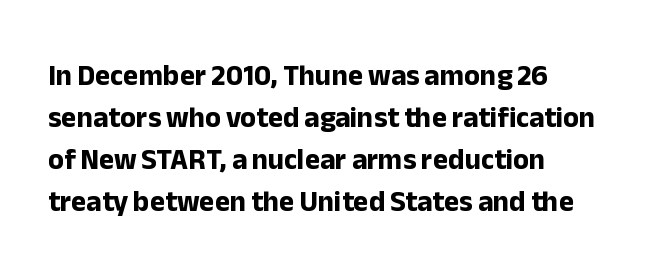
The string is rendered with underlining switched off. Strokes here are thick enough to call this a true bold. Each letter keeps its own natural width here, so spacing adapts to shape. One glance says typical: line gaps are just what's usual.
